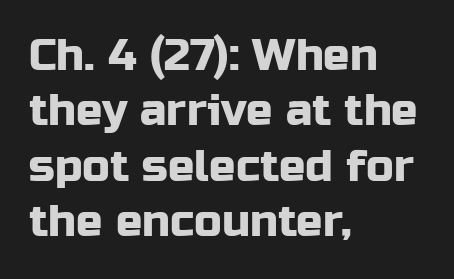
If you drew a line through each stem, it would be perfectly vertical. You can tell from the bare stems that sans-serif type was used. The rendering uses natural spacing where letterforms have individual widths. Caption: standard tracking, unaltered. Short and long lines alike share a common starting point at left. Quick note: underline off.
